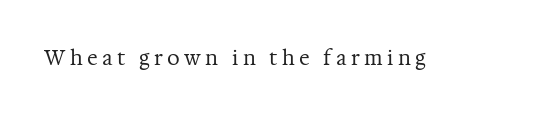
The image shows 20 px text type, upright; set unusually wide letter spacing (+0.22 em), not underlined.
